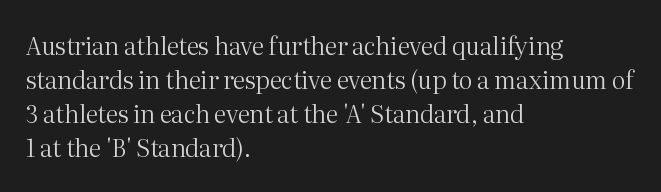
{"italic": "no", "bold": "no", "underline": "no", "align": "left", "line_spacing": "normal", "line_spacing_ratio": 1.42, "letter_spacing": "normal", "letter_spacing_em": 0.0, "glyph_px": 24}
